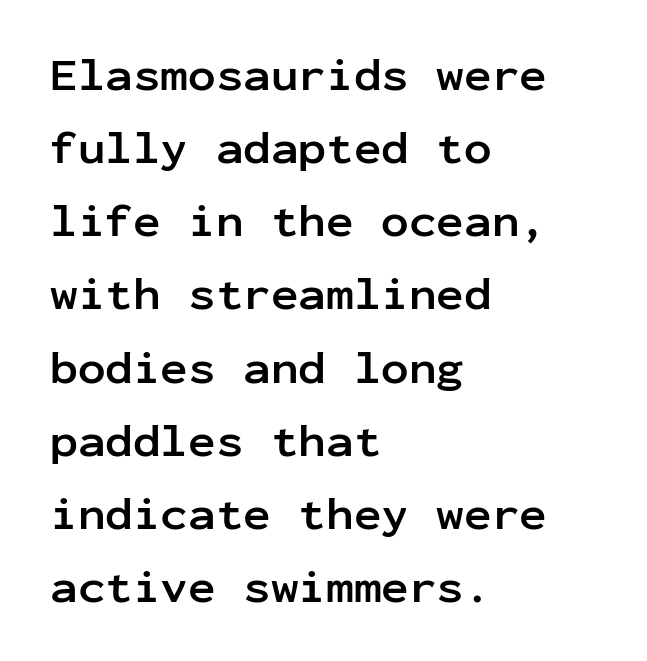
{"serif": "no", "italic": "no", "bold": "yes", "weight": "semibold", "width": "normal", "stroke_contrast": "low", "x_height": "medium", "monospaced": "yes", "underline": "no", "align": "left", "line_spacing": "normal", "line_spacing_ratio": 1.59, "letter_spacing": "normal", "letter_spacing_em": 0.0, "glyph_px": 46}
